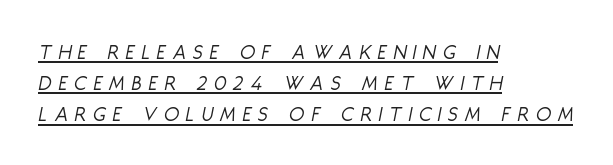
If you drew a ruler down the left edge, every line would touch it. Is the letter spacing exaggerated? Yes — the characters are pushed far apart. These glyphs show unthickened strokes, regular width or finer. The letters are slanted; this is an italic face. Check the space under the baseline: a stroke is drawn there.
